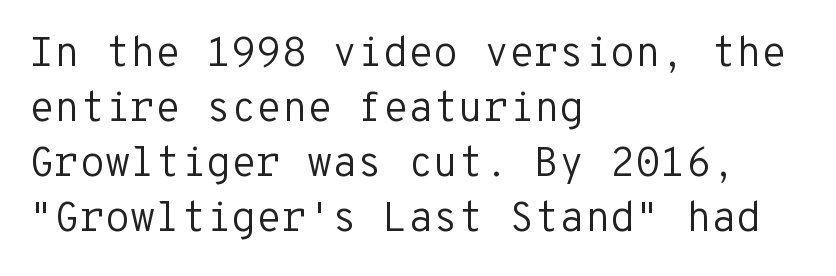
{"serif": "no", "italic": "no", "bold": "no", "weight": "regular", "width": "normal", "stroke_contrast": "low", "x_height": "medium", "monospaced": "yes", "underline": "no", "align": "left", "line_spacing": "normal", "line_spacing_ratio": 1.34, "letter_spacing": "normal", "letter_spacing_em": 0.0, "glyph_px": 41}
